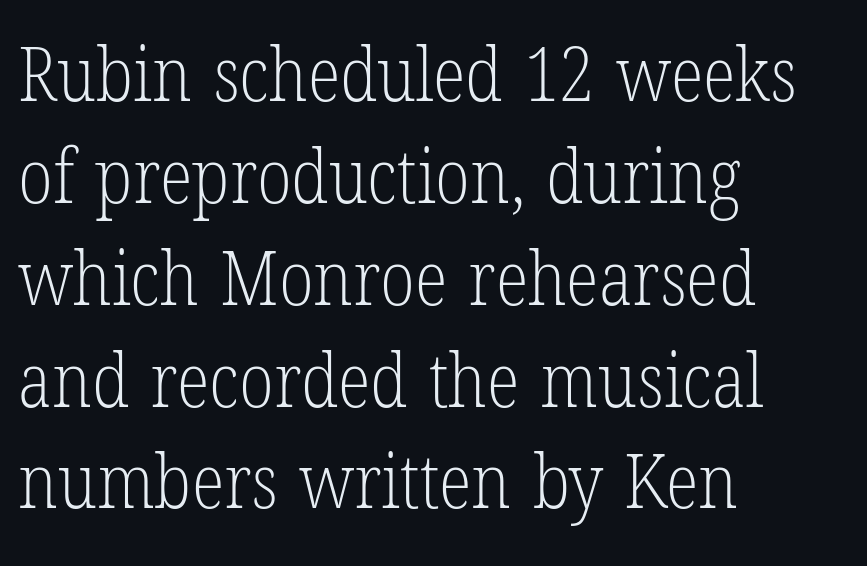
{"serif": "yes", "italic": "no", "bold": "no", "weight": "light", "width": "condensed", "stroke_contrast": "low", "x_height": "medium", "monospaced": "no", "underline": "no", "align": "left", "line_spacing": "normal", "line_spacing_ratio": 1.34, "letter_spacing": "normal", "letter_spacing_em": 0.0, "glyph_px": 76}
